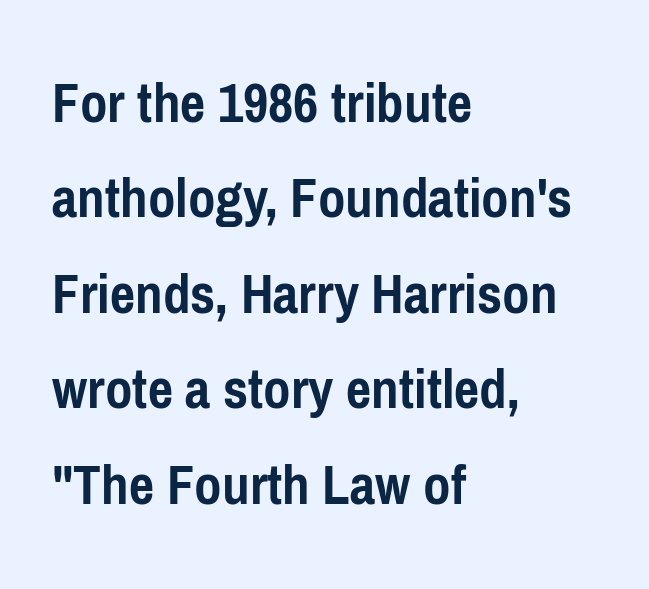
Q: Is the text bold? A: Yes.
Q: Is the text italic (slanted)? A: No, it is upright.
Q: Is the typeface a serif or a sans-serif typeface? A: Sans-serif.
Q: Is the text underlined? A: No.
Q: How is the paragraph aligned? A: Left-aligned.
Q: Is the spacing between letters normal or unusually wide? A: Normal.
Q: Is the spacing between lines tight, normal or loose? A: Normal.
Q: Width (condensed, normal, or wide)? A: Condensed.
Q: Stroke contrast? A: Low.
Q: x-height? A: Medium.
Q: Monospaced? A: No.
